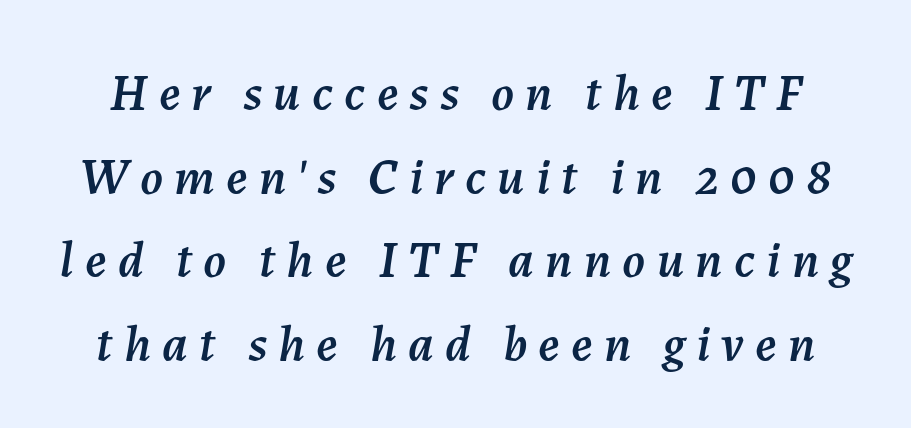
Q: Is the text italic (slanted)? A: Yes, it leans right by about 7 degrees.
Q: Is the text underlined? A: No.
Q: Is the spacing between letters normal or unusually wide? A: Unusually wide.
Q: Is the spacing between lines tight, normal or loose? A: Normal.
Q: Width (condensed, normal, or wide)? A: Normal.
Q: Stroke contrast? A: Medium.
Q: x-height? A: Medium.
Q: Monospaced? A: No.
